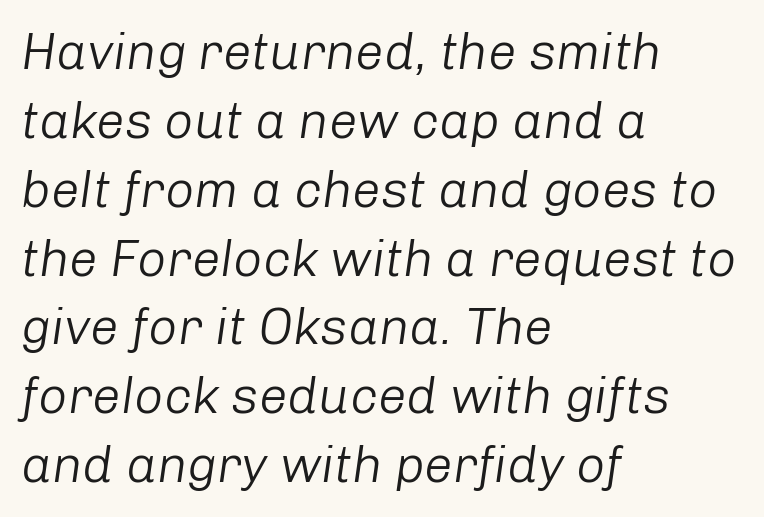
The face looks like a standard text weight, possibly lighter. Posture: slanted. Lines of text with bare space underneath. Varying glyph widths throughout — classic text-font behaviour.
